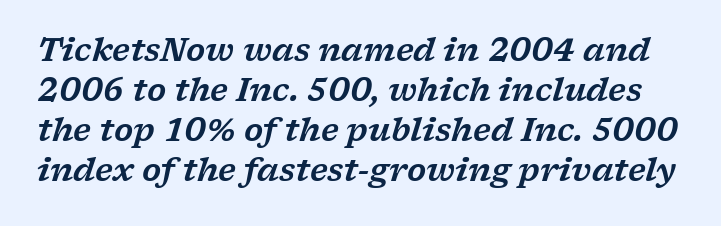
The font's italic variant was chosen for this text. This is serif lettering, the kind often seen in printed books. The passage shown is typed in a proportional face where columns would drift. Spacing between characters is what you'd get straight out of the box. The block of text has a typical density, with ordinary space between rows.
